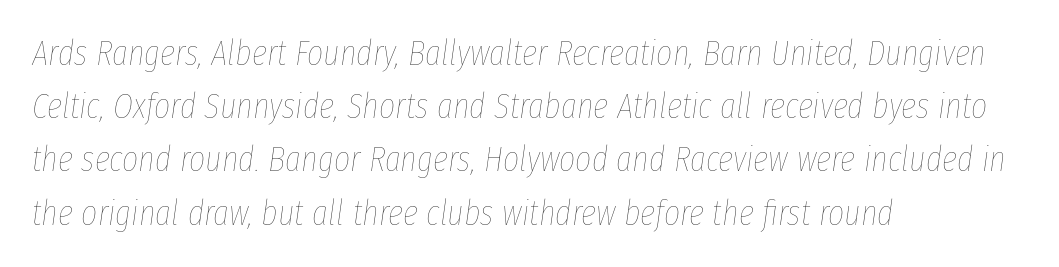
In terms of leading, this rendering sits right in the middle. The area under the type is left untouched. The cut favours lightness, reaching ordinary text weight at its darkest. The letters are slanted; this is an italic face. What stands out about the letter spacing? Nothing — it is the standard amount. The passage is arranged the way most books set body copy — flush left.
